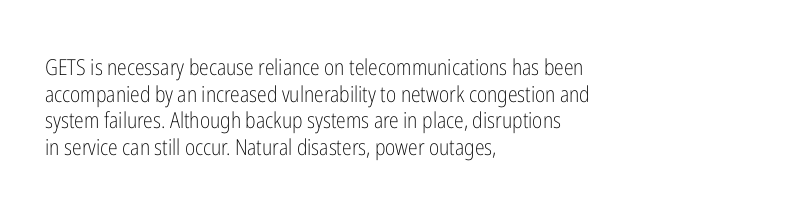
The face used here is rendered with its standard letterfit. The rag falls on the right side of this text block. The typeface has the unassuming heft of standard copy or less. Italic: no, the glyphs are upright roman.
